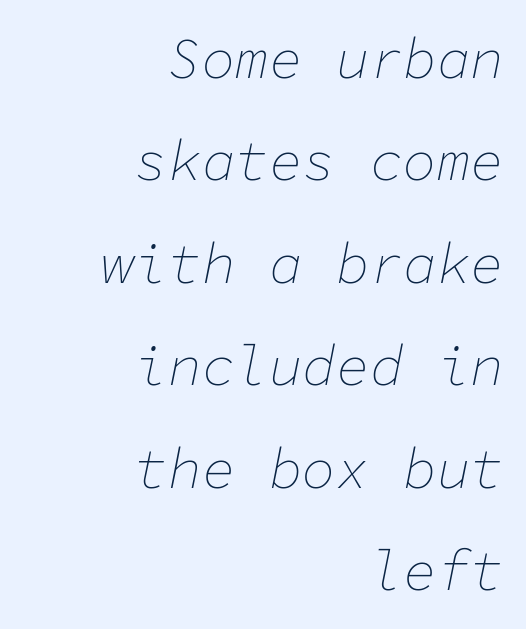
Q: Is the text bold? A: No.
Q: Is the text italic (slanted)? A: Yes, it leans right by about 11 degrees.
Q: Is the text underlined? A: No.
Q: How is the paragraph aligned? A: Right-aligned.
Q: Is the spacing between letters normal or unusually wide? A: Normal.
Q: Width (condensed, normal, or wide)? A: Normal.
Q: Stroke contrast? A: Low.
Q: x-height? A: Medium.
Q: Monospaced? A: Yes.
